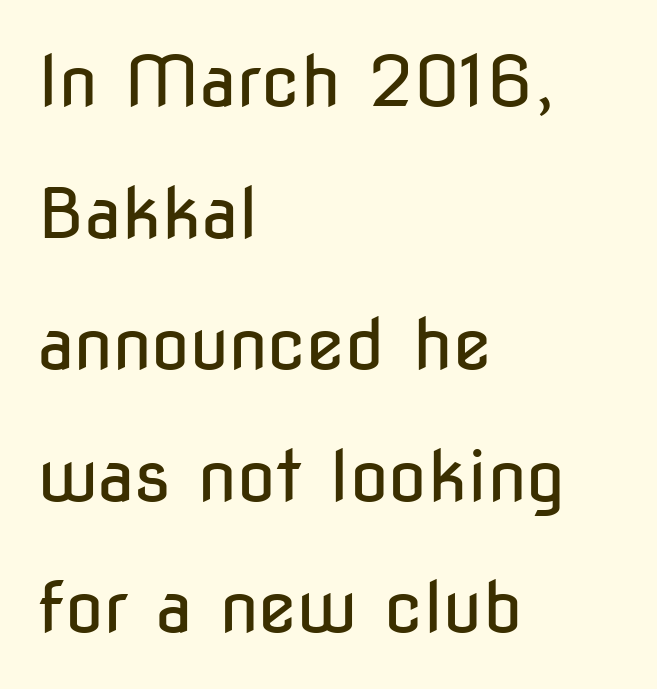
The image shows 70 px regular-weight, condensed sans-serif type, upright; set left-aligned, line spacing 1.88x, normal letter spacing, not underlined; low stroke contrast and a medium x-height.
